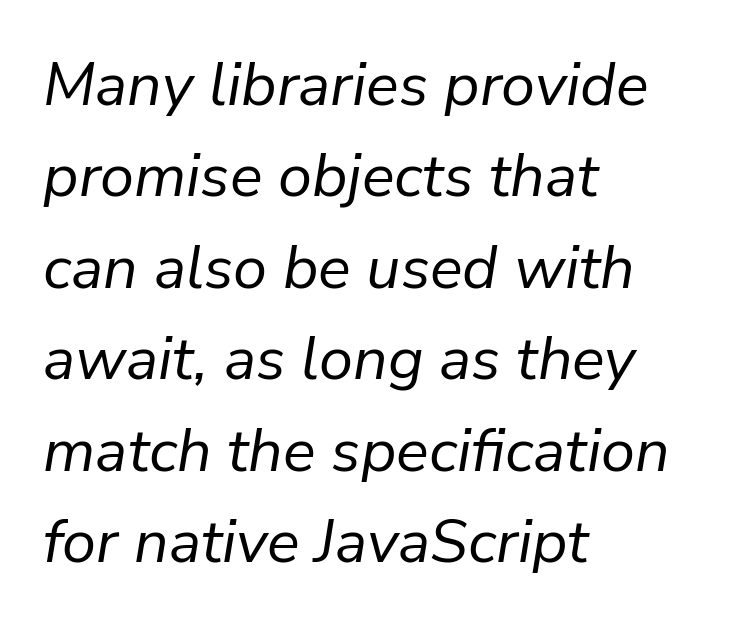
{"italic": "yes", "lean": "right", "slant_degrees": 9, "bold": "no", "weight": "regular", "width": "normal", "stroke_contrast": "low", "x_height": "medium", "monospaced": "no", "underline": "no", "align": "left", "line_spacing": "normal", "line_spacing_ratio": 1.5, "letter_spacing": "normal", "letter_spacing_em": 0.0, "glyph_px": 61}
